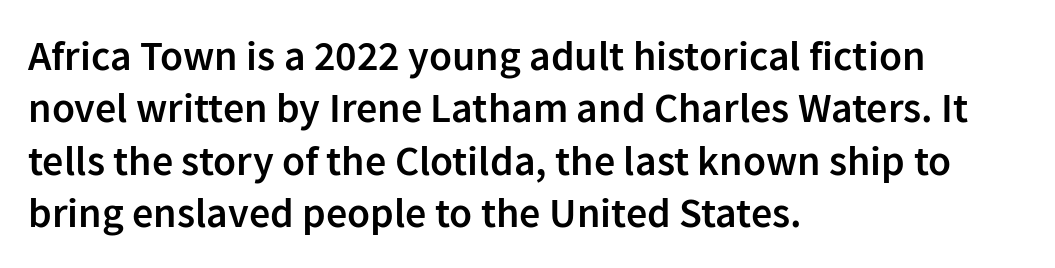
{"serif": "no", "italic": "no", "bold": "semi", "weight": "semibold", "width": "normal", "stroke_contrast": "low", "x_height": "medium", "monospaced": "no", "underline": "no", "align": "left", "line_spacing": "normal", "line_spacing_ratio": 1.25, "letter_spacing": "normal", "letter_spacing_em": 0.0, "glyph_px": 42}
